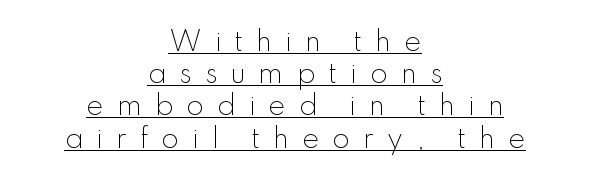
The image shows 26 px text type, upright; set centered, line spacing 1.24x, unusually wide letter spacing (+0.49 em), underlined.
